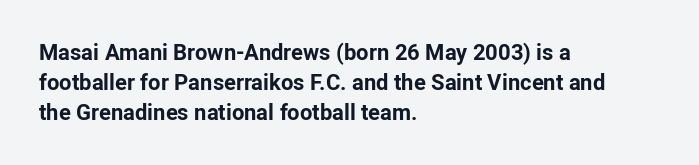
{"italic": "no", "bold": "yes", "underline": "no", "align": "left", "line_spacing": "normal", "line_spacing_ratio": 1.36, "letter_spacing": "normal", "letter_spacing_em": 0.0, "glyph_px": 22}
